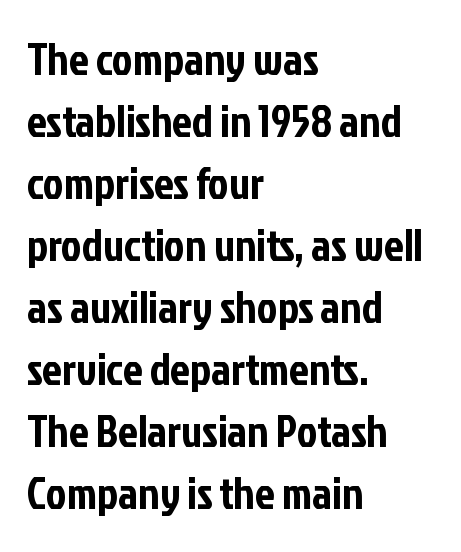
Q: Is the text italic (slanted)? A: No, it is upright.
Q: Is the typeface a serif or a sans-serif typeface? A: Sans-serif.
Q: Is the text underlined? A: No.
Q: How is the paragraph aligned? A: Left-aligned.
Q: Is the spacing between letters normal or unusually wide? A: Normal.
Q: Is the spacing between lines tight, normal or loose? A: Normal.
Q: Width (condensed, normal, or wide)? A: Condensed.
Q: Stroke contrast? A: Low.
Q: x-height? A: Medium.
Q: Monospaced? A: No.
